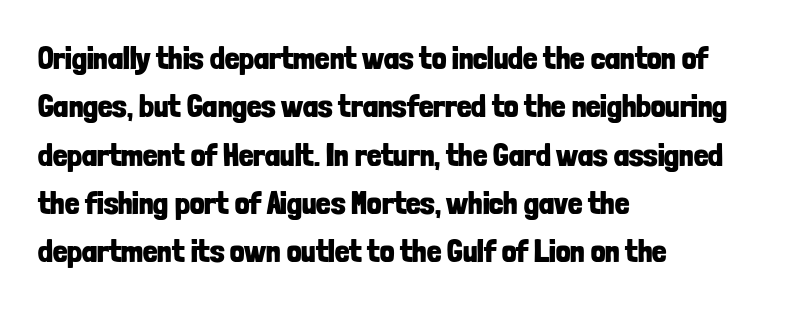
In terms of leading, this rendering sits right in the middle. Heft: maximum for text — a bold. This rendering features lettering with no underline. This rendering employs a face without finishing strokes, i.e., a sans-serif. The text block is weighted toward the left margin, trailing off unevenly rightward.
